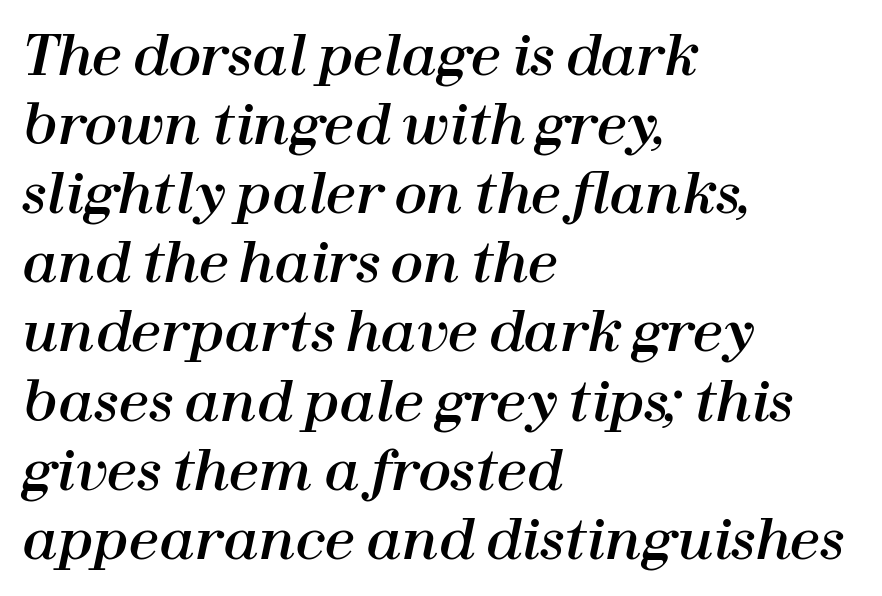
The image shows 54 px text type, italic (leaning right); set left-aligned, normal line spacing (1.28x), normal letter spacing, not underlined; high stroke contrast and a medium x-height.
